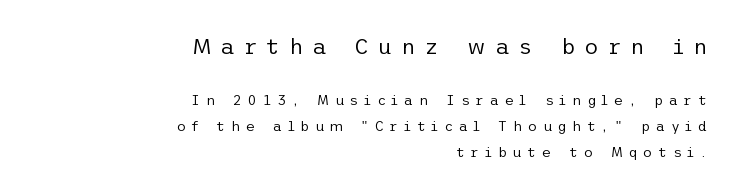
The image shows 22 px text type, upright; set right-aligned, line spacing 1.87x, unusually wide letter spacing (+0.4 em), not underlined; the first (top) block is 1.57x larger.
